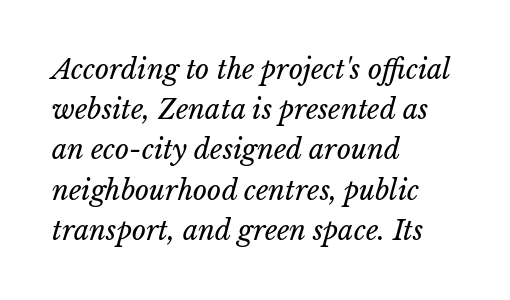
Q: Is the text bold? A: No.
Q: Is the text italic (slanted)? A: Yes, it leans right by about 15 degrees.
Q: Is the text underlined? A: No.
Q: How is the paragraph aligned? A: Left-aligned.
Q: Is the spacing between letters normal or unusually wide? A: Normal.
Q: Is the spacing between lines tight, normal or loose? A: Normal.
